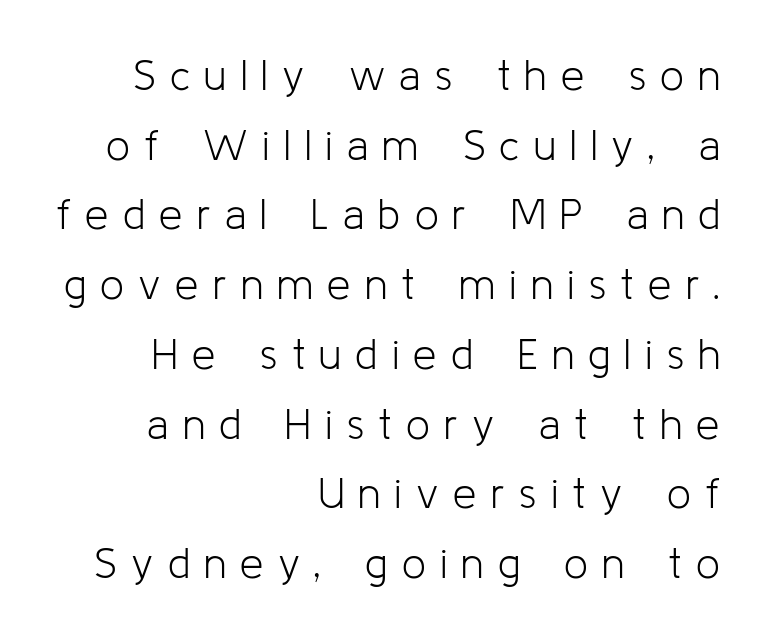
The image shows 42 px light sans-serif type, upright; set right-aligned, normal line spacing (1.66x), unusually wide letter spacing (+0.34 em), not underlined; low stroke contrast and a medium x-height.
